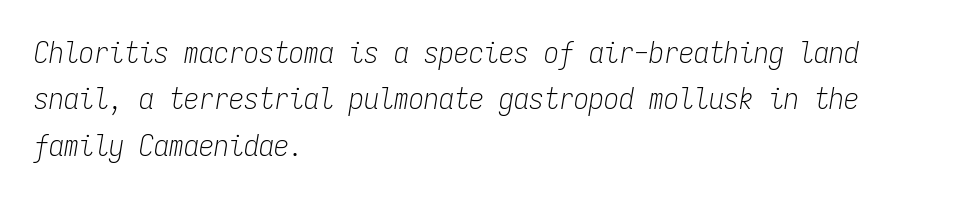
The image shows 30 px light, condensed type, italic (leaning right), monospaced; set left-aligned, normal line spacing (1.55x), normal letter spacing, not underlined; low stroke contrast and a medium x-height.
